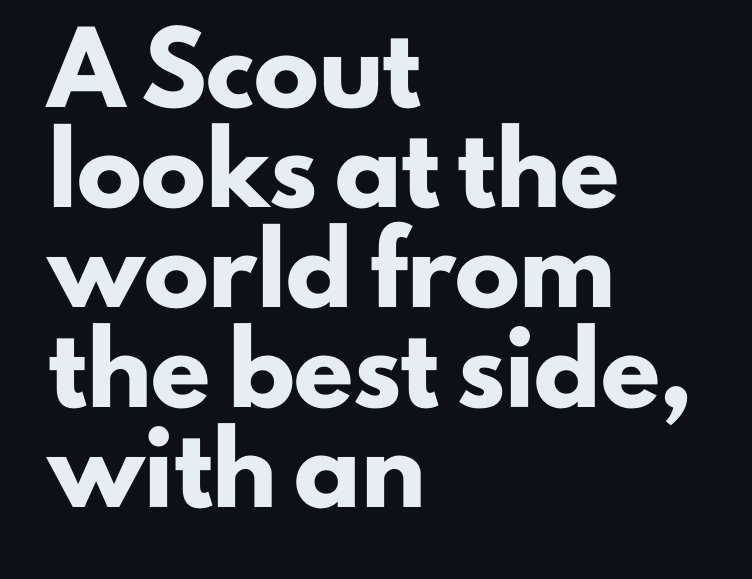
The image shows 65 px heavy sans-serif type, upright; set left-aligned, normal line spacing (1.54x), normal letter spacing, not underlined; low stroke contrast and a small x-height.
